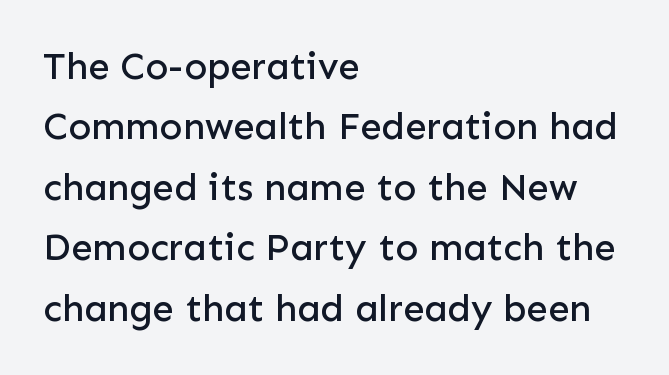
Font category for this specimen: sans-serif. The block of text has a typical density, with ordinary space between rows. The type is set solid horizontally, with unmodified tracking. The lettering stays uniformly vertical, giving the passage a roman look.
